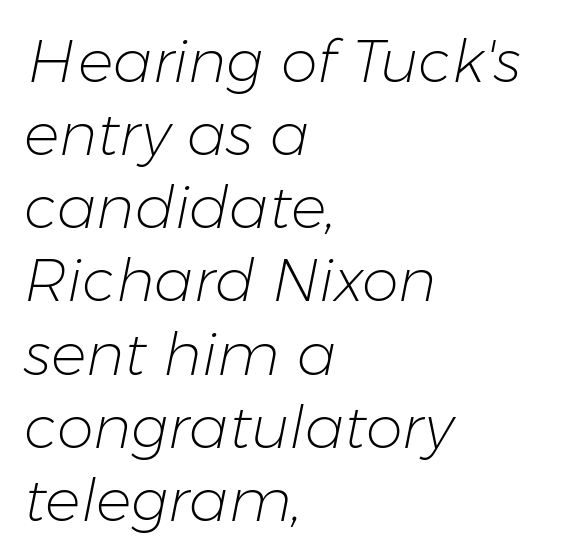
The image shows 59 px light type, italic (leaning right); set left-aligned, line spacing 1.24x, normal letter spacing, not underlined; low stroke contrast and a medium x-height.
